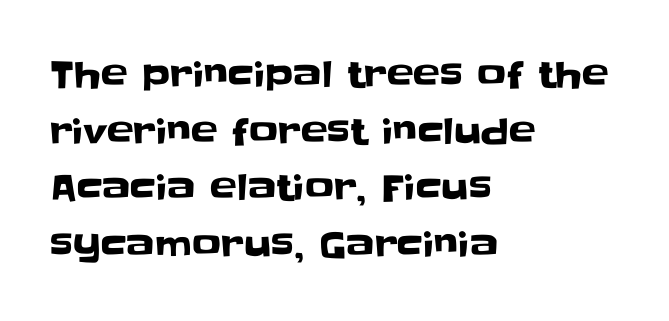
Q: Is the text italic (slanted)? A: No, it is upright.
Q: Is the typeface a serif or a sans-serif typeface? A: Sans-serif.
Q: Is the text underlined? A: No.
Q: How is the paragraph aligned? A: Left-aligned.
Q: Is the spacing between letters normal or unusually wide? A: Normal.
Q: Is the spacing between lines tight, normal or loose? A: Normal.
Q: Width (condensed, normal, or wide)? A: Normal.
Q: Stroke contrast? A: Low.
Q: x-height? A: Large.
Q: Monospaced? A: No.
